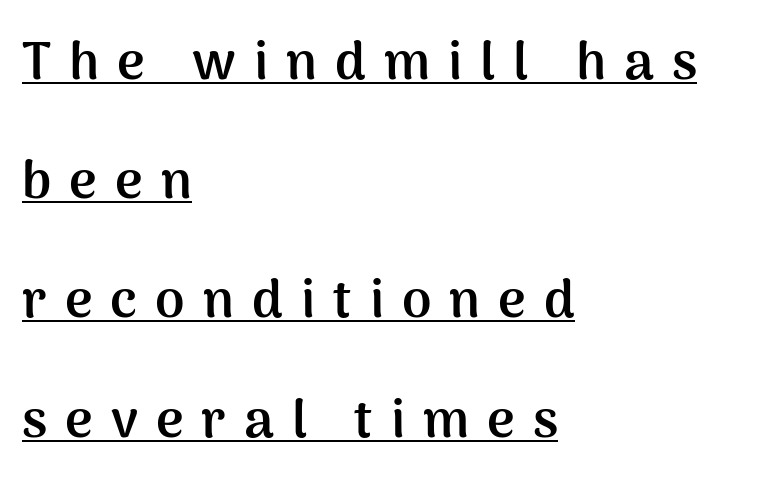
The image shows 53 px semibold sans-serif type, upright; set left-aligned, loose line spacing (2.25x), unusually wide letter spacing (+0.34 em), underlined; medium stroke contrast and a medium x-height.
